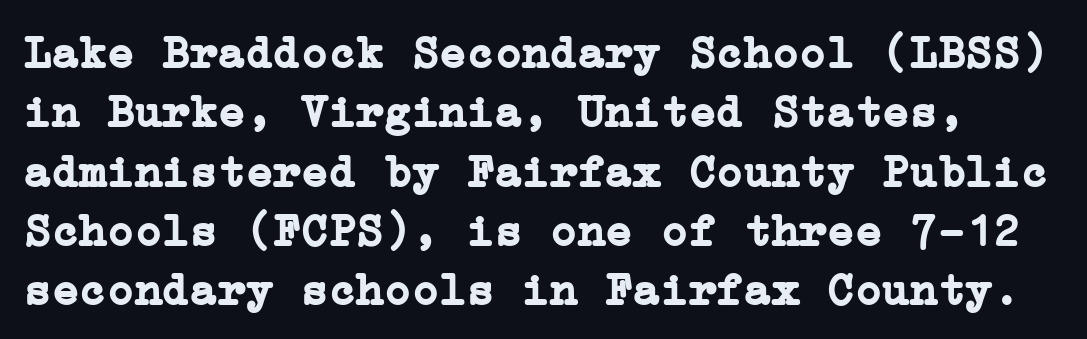
{"serif": "yes", "italic": "no", "bold": "yes", "weight": "semibold", "width": "normal", "stroke_contrast": "low", "x_height": "medium", "underline": "no", "line_spacing": "normal", "line_spacing_ratio": 1.29, "letter_spacing": "normal", "letter_spacing_em": 0.0, "glyph_px": 46}
